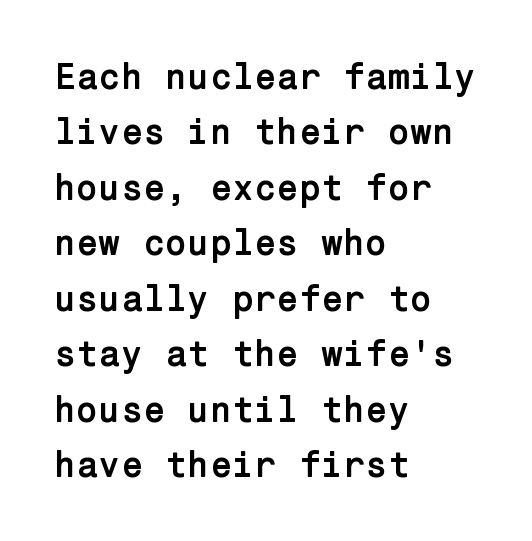
{"serif": "no", "italic": "no", "bold": "yes", "weight": "semibold", "width": "normal", "stroke_contrast": "low", "x_height": "medium", "underline": "no", "align": "left", "line_spacing": "normal", "line_spacing_ratio": 1.54, "letter_spacing": "normal", "letter_spacing_em": 0.0, "glyph_px": 36}
